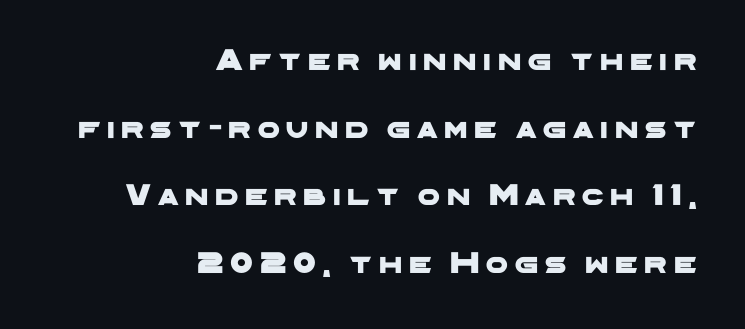
Q: Is the typeface a serif or a sans-serif typeface? A: Sans-serif.
Q: Is the text underlined? A: No.
Q: How is the paragraph aligned? A: Right-aligned.
Q: Is the spacing between letters normal or unusually wide? A: Unusually wide.
Q: Is the spacing between lines tight, normal or loose? A: Loose.
Q: Width (condensed, normal, or wide)? A: Wide.
Q: Stroke contrast? A: Low.
Q: x-height? A: Medium.
Q: Monospaced? A: No.
